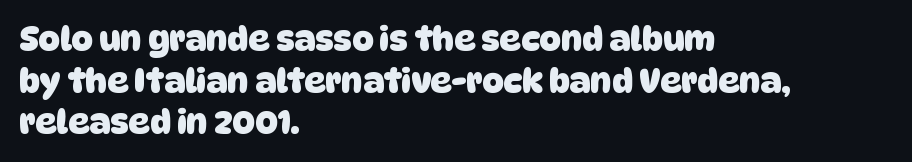
Q: Is the text bold? A: Yes.
Q: Is the typeface a serif or a sans-serif typeface? A: Sans-serif.
Q: Is the text underlined? A: No.
Q: How is the paragraph aligned? A: Left-aligned.
Q: Is the spacing between letters normal or unusually wide? A: Normal.
Q: Is the spacing between lines tight, normal or loose? A: Normal.
Q: Width (condensed, normal, or wide)? A: Normal.
Q: Stroke contrast? A: Low.
Q: x-height? A: Large.
Q: Monospaced? A: No.
